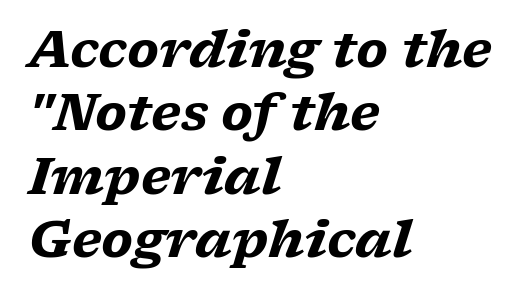
{"serif": "yes", "italic": "yes", "lean": "right", "slant_degrees": 17, "bold": "yes", "weight": "heavy", "width": "wide", "stroke_contrast": "low", "x_height": "medium", "monospaced": "no", "underline": "no", "align": "left", "line_spacing": "normal", "line_spacing_ratio": 1.27, "letter_spacing": "normal", "letter_spacing_em": 0.0, "glyph_px": 50}
